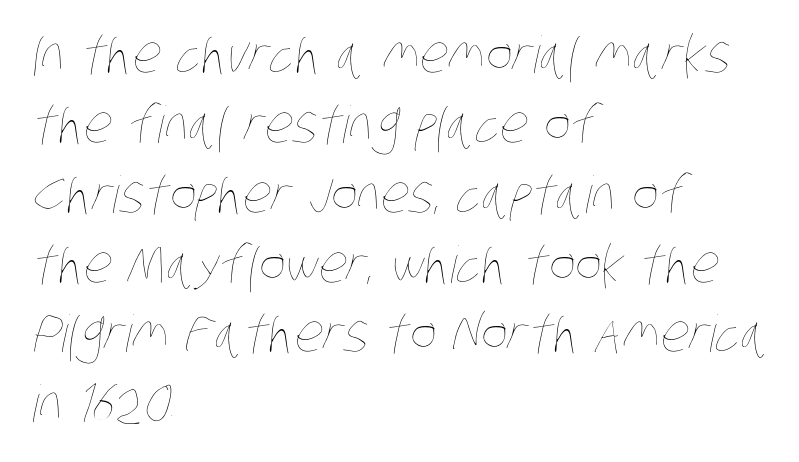
{"bold": "no", "weight": "thin", "width": "condensed", "stroke_contrast": "low", "x_height": "large", "monospaced": "no", "underline": "no", "align": "left", "line_spacing": "normal", "line_spacing_ratio": 1.37, "letter_spacing": "normal", "letter_spacing_em": 0.0, "glyph_px": 51}
